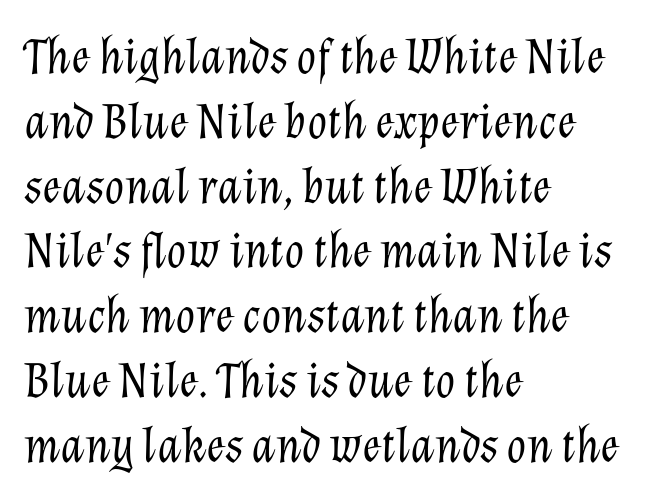
The space between consecutive lines is moderate. Do the characters align in a grid? No, the font is proportional. The letterforms sit shoulder to shoulder at normal distance. Horizontal alignment here is leftward, the default for most running prose. The typography opts for an oblique posture over an upright one.
